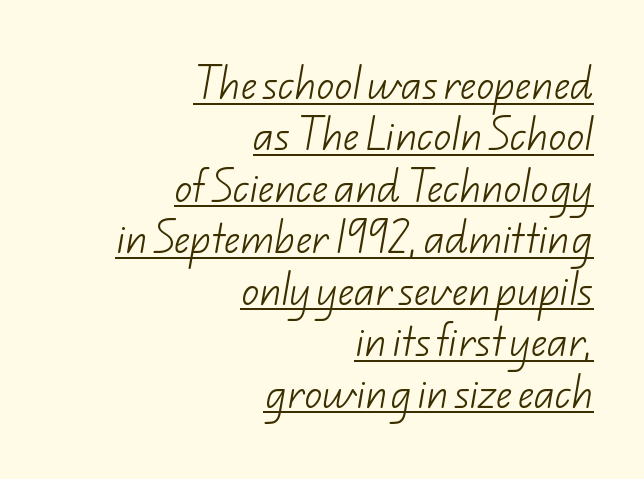
A typesetter would label this face a sans. The lines sit at an ordinary, default distance from one another. Beneath each row of characters lies a ruled line. No letter is thick-stroked: the sample isn't bold.
